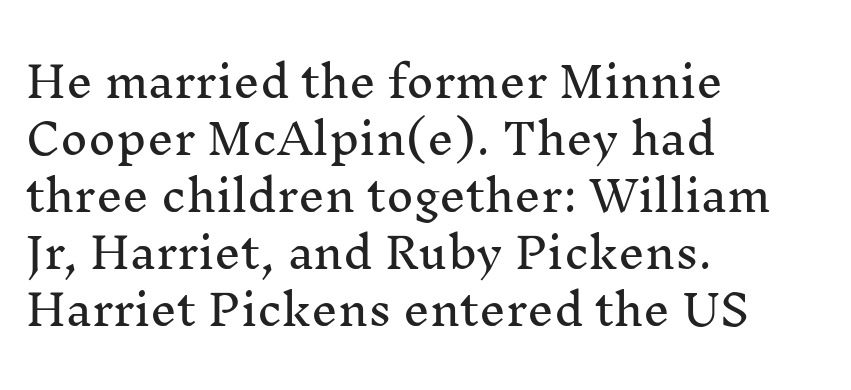
Q: Is the text italic (slanted)? A: No, it is upright.
Q: Is the typeface a serif or a sans-serif typeface? A: Serif.
Q: Is the text underlined? A: No.
Q: How is the paragraph aligned? A: Left-aligned.
Q: Is the spacing between letters normal or unusually wide? A: Normal.
Q: Is the spacing between lines tight, normal or loose? A: Normal.
Q: Width (condensed, normal, or wide)? A: Normal.
Q: Stroke contrast? A: Medium.
Q: x-height? A: Medium.
Q: Monospaced? A: No.
